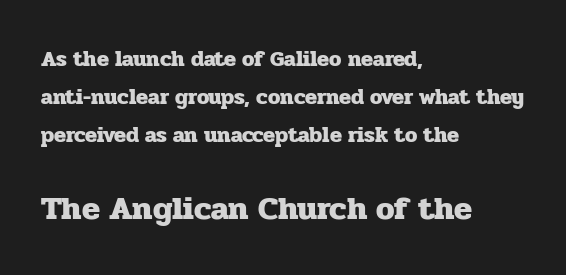
The image shows 33 px heavy serif type, upright; set left-aligned, line spacing 1.73x, normal letter spacing, not underlined; the second (bottom) block is 1.5x larger; low stroke contrast and a medium x-height.
